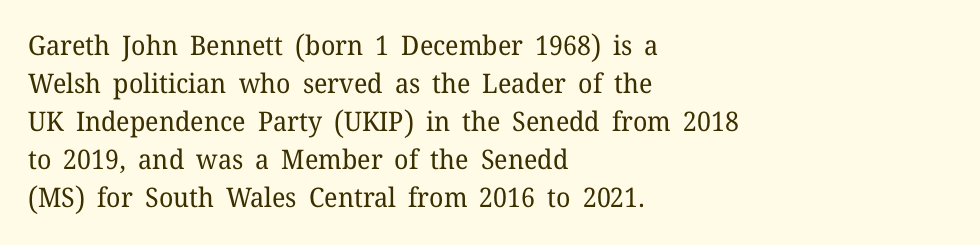
Q: Is the text bold? A: No.
Q: Is the text italic (slanted)? A: No, it is upright.
Q: Is the text underlined? A: No.
Q: How is the paragraph aligned? A: Left-aligned.
Q: Is the spacing between letters normal or unusually wide? A: Normal.
Q: Is the spacing between lines tight, normal or loose? A: Normal.
